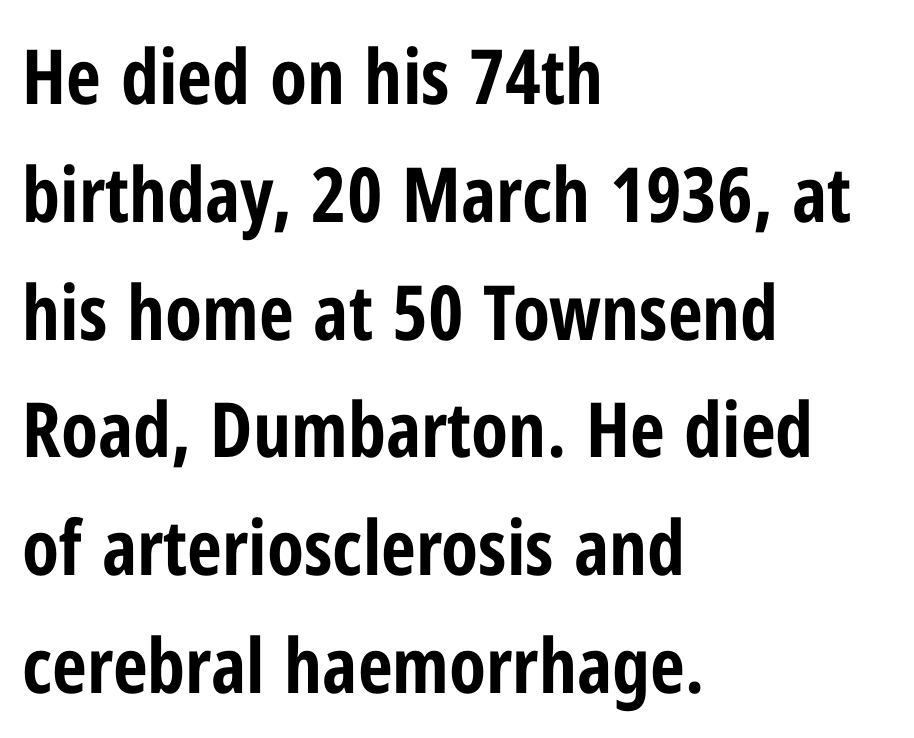
{"serif": "no", "italic": "no", "bold": "yes", "weight": "bold", "width": "condensed", "stroke_contrast": "low", "x_height": "medium", "monospaced": "no", "underline": "no", "align": "left", "line_spacing": "normal", "line_spacing_ratio": 1.55, "letter_spacing": "normal", "letter_spacing_em": 0.0, "glyph_px": 76}
